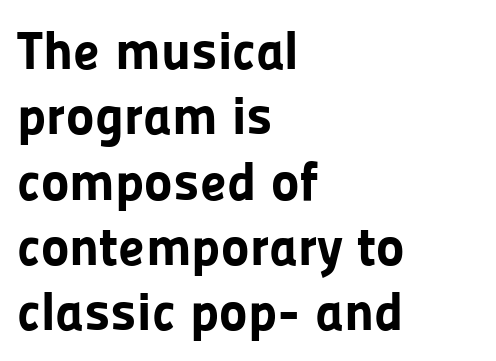
The image shows 54 px bold sans-serif type, upright; set left-aligned, line spacing 1.21x, normal letter spacing, not underlined; low stroke contrast and a medium x-height.
